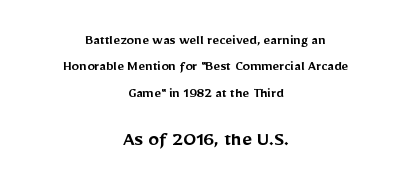
{"italic": "no", "bold": "semi", "underline": "no", "align": "center", "line_spacing_ratio": 1.76, "letter_spacing": "normal", "letter_spacing_em": 0.0, "larger_block": "second", "size_ratio": 1.47, "glyph_px": 22}
